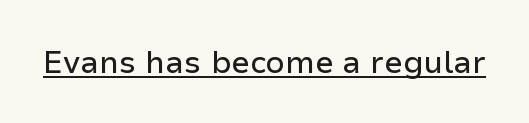
Q: Is the text italic (slanted)? A: No, it is upright.
Q: Is the typeface a serif or a sans-serif typeface? A: Sans-serif.
Q: Is the text underlined? A: Yes.
Q: Is the spacing between letters normal or unusually wide? A: Normal.
Q: Width (condensed, normal, or wide)? A: Normal.
Q: Stroke contrast? A: Low.
Q: x-height? A: Medium.
Q: Monospaced? A: No.
